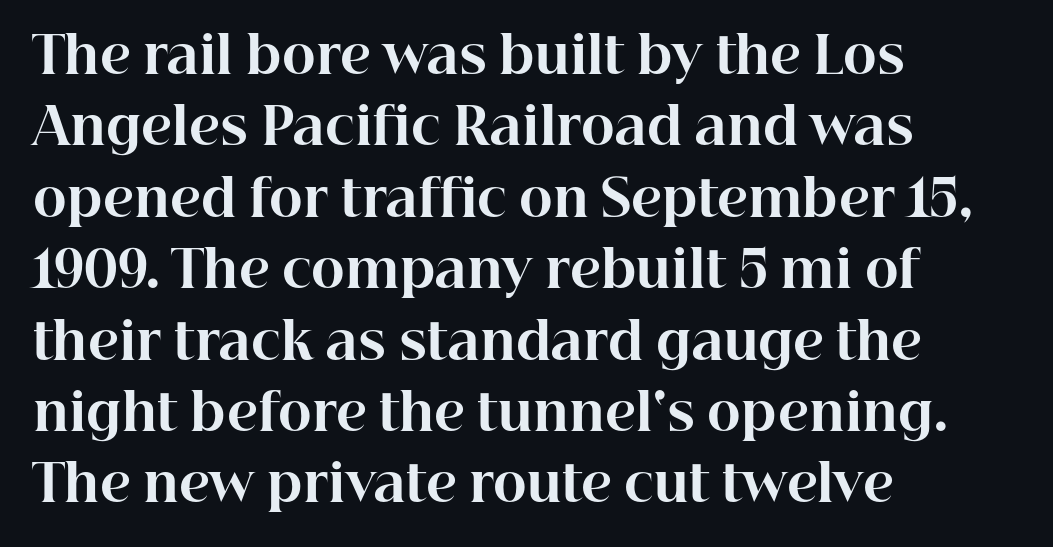
{"serif": "yes", "italic": "no", "bold": "yes", "weight": "bold", "width": "normal", "stroke_contrast": "high", "x_height": "medium", "monospaced": "no", "underline": "no", "align": "left", "line_spacing": "normal", "line_spacing_ratio": 1.4, "letter_spacing": "normal", "letter_spacing_em": 0.0, "glyph_px": 51}
